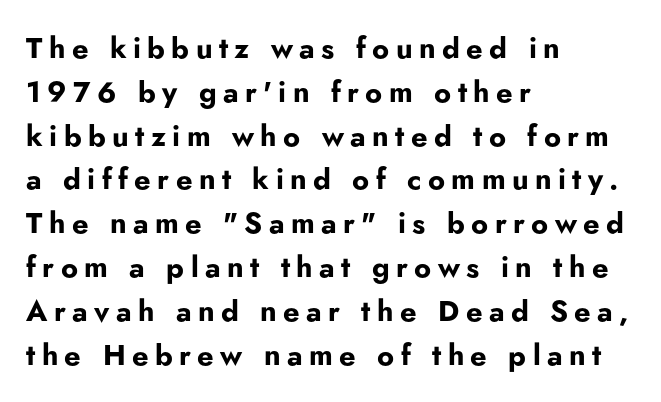
Q: Is the text bold? A: Yes.
Q: Is the text italic (slanted)? A: No, it is upright.
Q: Is the typeface a serif or a sans-serif typeface? A: Sans-serif.
Q: Is the text underlined? A: No.
Q: How is the paragraph aligned? A: Left-aligned.
Q: Is the spacing between letters normal or unusually wide? A: Unusually wide.
Q: Is the spacing between lines tight, normal or loose? A: Normal.
Q: Width (condensed, normal, or wide)? A: Normal.
Q: Stroke contrast? A: Low.
Q: x-height? A: Small.
Q: Monospaced? A: No.
